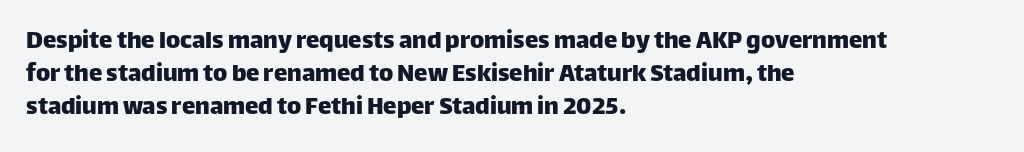
{"italic": "no", "underline": "no", "align": "left", "line_spacing_ratio": 1.23, "letter_spacing": "normal", "letter_spacing_em": 0.0, "glyph_px": 27}
